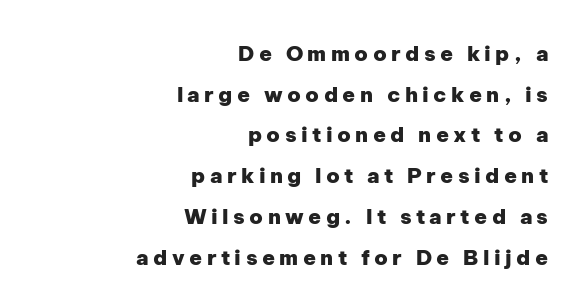
{"italic": "no", "bold": "yes", "underline": "no", "align": "right", "line_spacing": "loose", "line_spacing_ratio": 1.94, "letter_spacing": "wide", "letter_spacing_em": 0.21, "glyph_px": 21}
